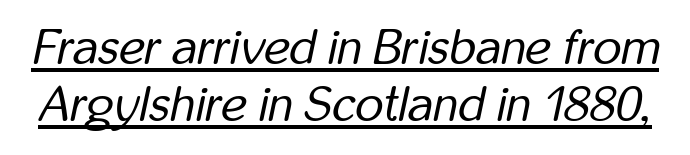
{"italic": "yes", "lean": "right", "slant_degrees": 12, "bold": "no", "weight": "regular", "width": "condensed", "stroke_contrast": "low", "x_height": "medium", "monospaced": "no", "underline": "yes", "line_spacing_ratio": 1.17, "letter_spacing": "normal", "letter_spacing_em": 0.0, "glyph_px": 49}
